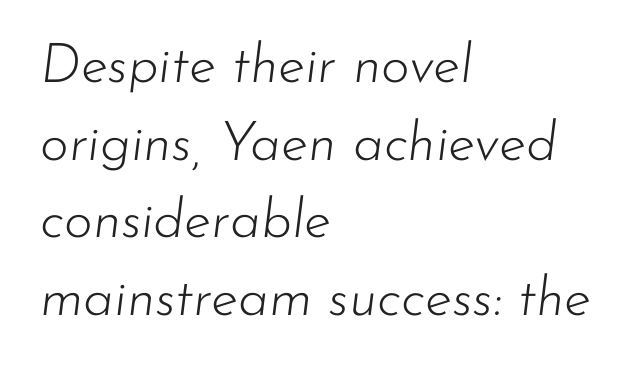
Q: Is the text bold? A: No.
Q: Is the text italic (slanted)? A: Yes, it leans right by about 7 degrees.
Q: Is the text underlined? A: No.
Q: How is the paragraph aligned? A: Left-aligned.
Q: Is the spacing between letters normal or unusually wide? A: Normal.
Q: Is the spacing between lines tight, normal or loose? A: Normal.
Q: Width (condensed, normal, or wide)? A: Normal.
Q: Stroke contrast? A: Low.
Q: x-height? A: Small.
Q: Monospaced? A: No.
